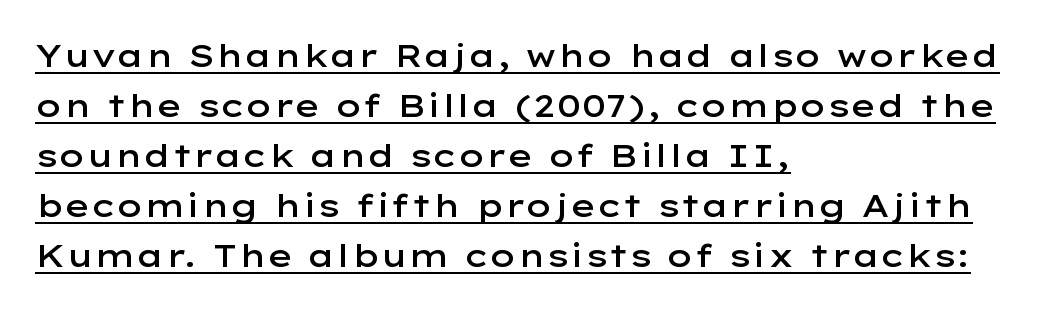
Q: Is the text bold? A: Semi-bold.
Q: Is the text italic (slanted)? A: No, it is upright.
Q: Is the typeface a serif or a sans-serif typeface? A: Sans-serif.
Q: Is the text underlined? A: Yes.
Q: How is the paragraph aligned? A: Left-aligned.
Q: Is the spacing between letters normal or unusually wide? A: Normal.
Q: Is the spacing between lines tight, normal or loose? A: Normal.
Q: Width (condensed, normal, or wide)? A: Wide.
Q: Stroke contrast? A: Low.
Q: x-height? A: Medium.
Q: Monospaced? A: No.
